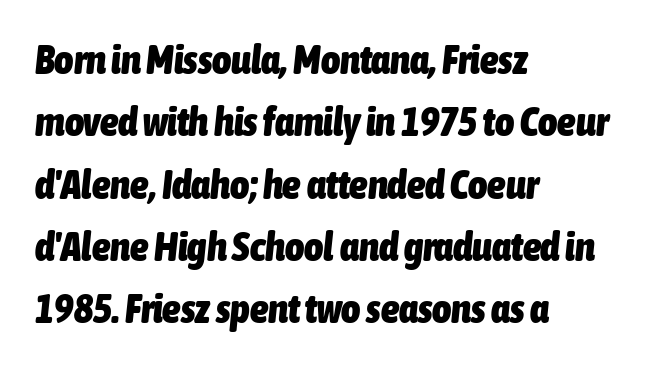
The image shows 41 px heavy, condensed type, italic (leaning right); set left-aligned, normal line spacing (1.52x), normal letter spacing, not underlined; low stroke contrast and a medium x-height.
